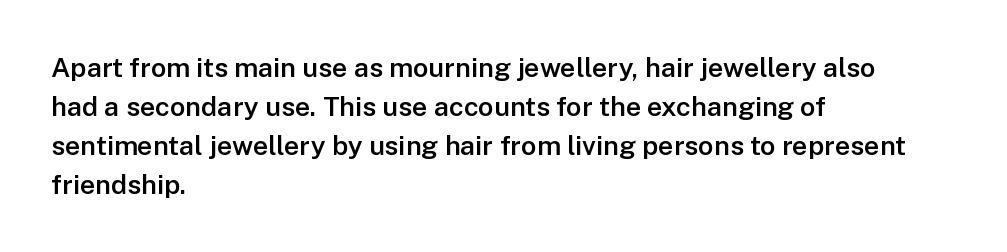
Q: Is the text bold? A: Semi-bold.
Q: Is the text italic (slanted)? A: No, it is upright.
Q: Is the text underlined? A: No.
Q: How is the paragraph aligned? A: Left-aligned.
Q: Is the spacing between letters normal or unusually wide? A: Normal.
Q: Is the spacing between lines tight, normal or loose? A: Normal.
